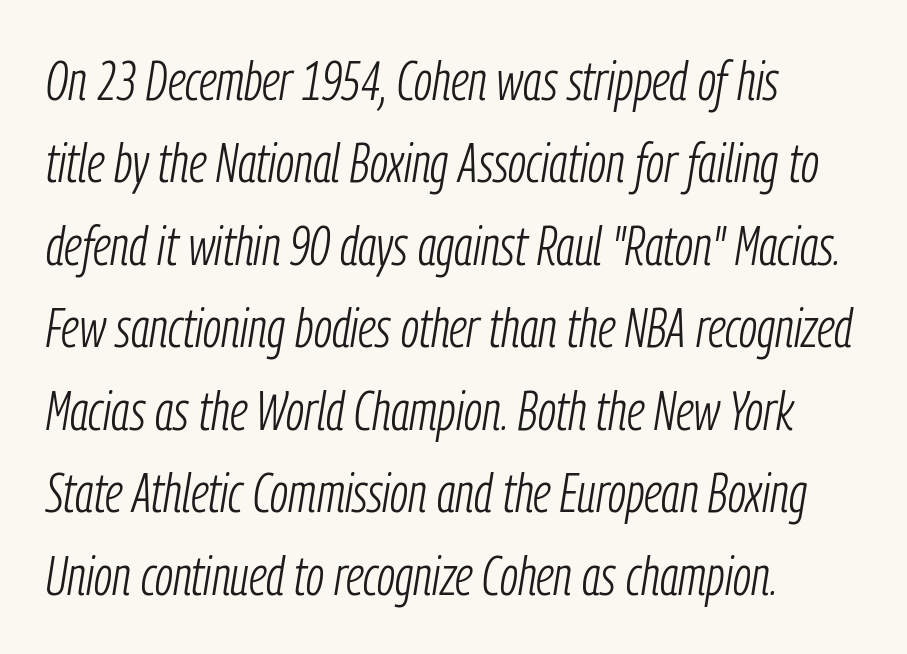
The image shows 55 px light, condensed type, italic (leaning right); set left-aligned, normal line spacing (1.5x), normal letter spacing, not underlined; low stroke contrast and a medium x-height.
